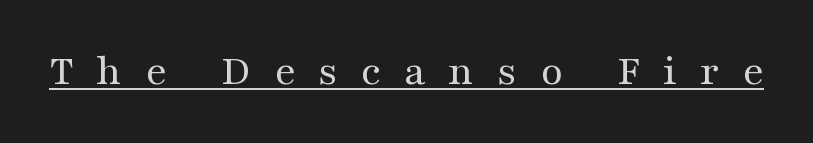
A typesetter would call this proportional, since set widths differ per character. The font family rendered here belongs to the serif group. A light-to-regular cut is what we see here. Here the glyphs are tracked loosely, breaking word shapes into spaced letters.
